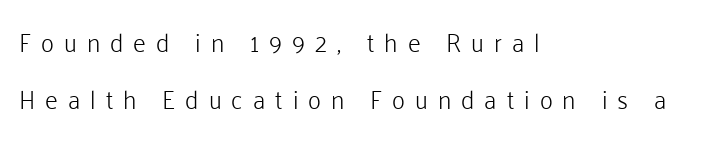
What stands out about the letter spacing? Its width — letters are far apart. Posture: vertical. Heaviness? Minimal to ordinary, like unemphasized prose. Does the copy run flush right? No — it runs flush left. In terms of leading, this rendering errs on the spacious side. Has an underline been added? It has not.
